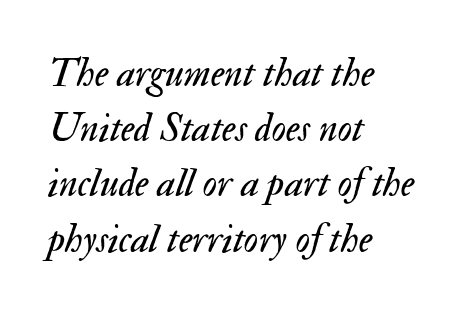
The image shows 40 px regular-weight type, italic (leaning right); set left-aligned, normal line spacing (1.38x), normal letter spacing, not underlined; medium stroke contrast and a small x-height.
